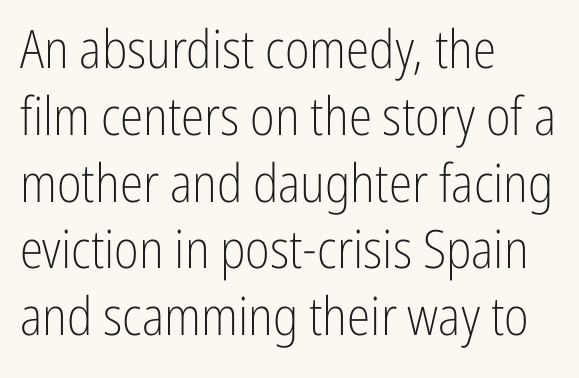
Q: Is the text bold? A: No.
Q: Is the text italic (slanted)? A: No, it is upright.
Q: Is the typeface a serif or a sans-serif typeface? A: Sans-serif.
Q: Is the text underlined? A: No.
Q: How is the paragraph aligned? A: Left-aligned.
Q: Is the spacing between letters normal or unusually wide? A: Normal.
Q: Is the spacing between lines tight, normal or loose? A: Normal.
Q: Width (condensed, normal, or wide)? A: Condensed.
Q: Stroke contrast? A: Low.
Q: x-height? A: Medium.
Q: Monospaced? A: No.
